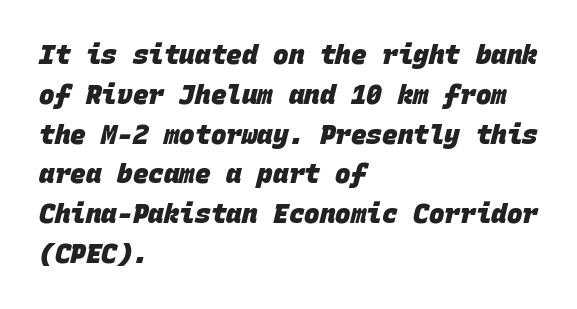
Alignment: flush left. Normally led — the rows are evenly, conventionally spaced. The type is set solid horizontally, with unmodified tracking. Typographic density is high because the face is bold. Check the space under the baseline: it is left empty.
